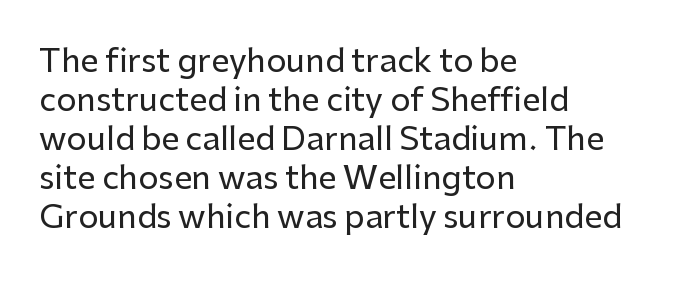
The image shows 32 px sans-serif type, upright; set left-aligned, line spacing 1.22x, normal letter spacing, not underlined; low stroke contrast and a medium x-height.
